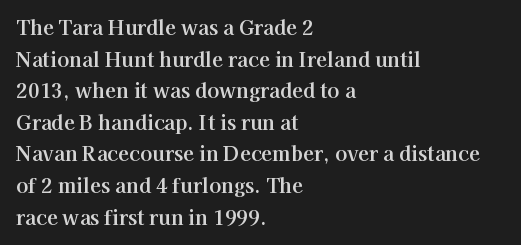
Q: Is the text italic (slanted)? A: No, it is upright.
Q: Is the text underlined? A: No.
Q: How is the paragraph aligned? A: Left-aligned.
Q: Is the spacing between letters normal or unusually wide? A: Normal.
Q: Is the spacing between lines tight, normal or loose? A: Normal.
